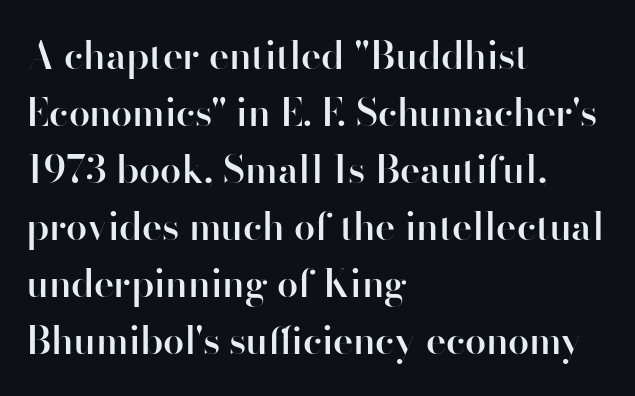
The image shows 38 px semibold sans-serif type, upright; set left-aligned, normal line spacing (1.5x), normal letter spacing, not underlined; high stroke contrast and a small x-height.
